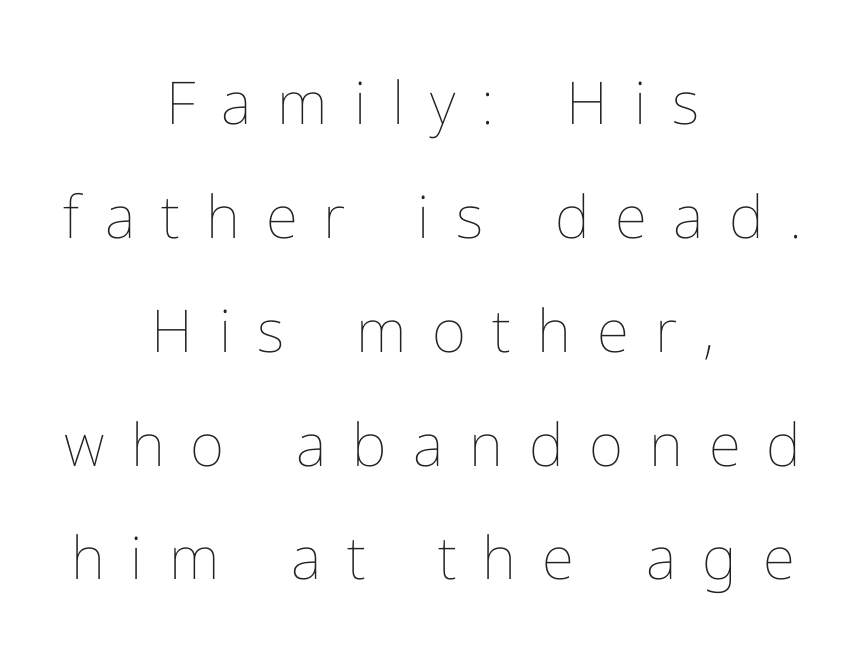
Q: Is the text bold? A: No.
Q: Is the text italic (slanted)? A: No, it is upright.
Q: Is the text underlined? A: No.
Q: How is the paragraph aligned? A: Centered.
Q: Is the spacing between letters normal or unusually wide? A: Unusually wide.
Q: Is the spacing between lines tight, normal or loose? A: Loose.
Q: Width (condensed, normal, or wide)? A: Normal.
Q: Stroke contrast? A: Low.
Q: x-height? A: Medium.
Q: Monospaced? A: No.
